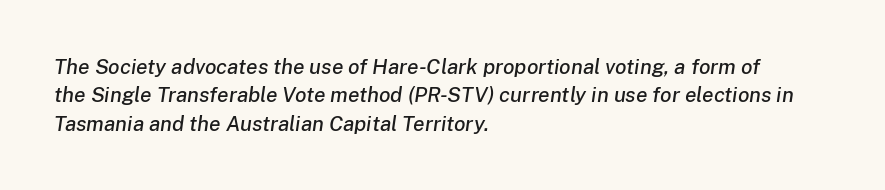
Q: Is the text italic (slanted)? A: Yes, it leans right by about 8 degrees.
Q: Is the text underlined? A: No.
Q: How is the paragraph aligned? A: Left-aligned.
Q: Is the spacing between letters normal or unusually wide? A: Normal.
Q: Is the spacing between lines tight, normal or loose? A: Normal.
